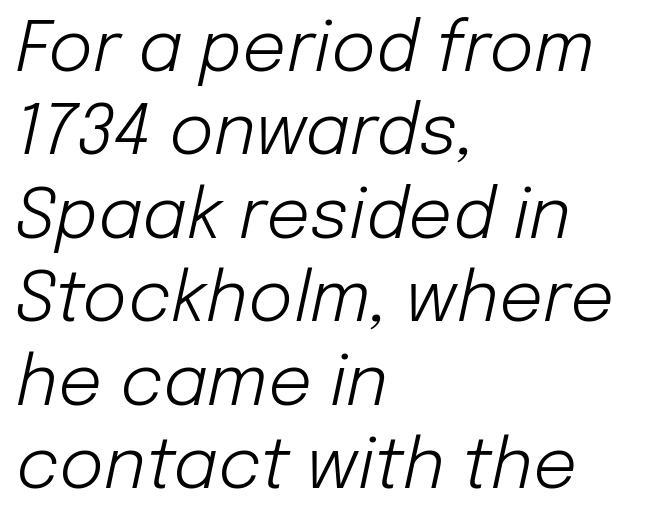
{"italic": "yes", "lean": "right", "slant_degrees": 12, "bold": "no", "weight": "light", "width": "normal", "stroke_contrast": "low", "x_height": "medium", "monospaced": "no", "underline": "no", "align": "left", "line_spacing_ratio": 1.21, "letter_spacing": "normal", "letter_spacing_em": 0.0, "glyph_px": 69}
